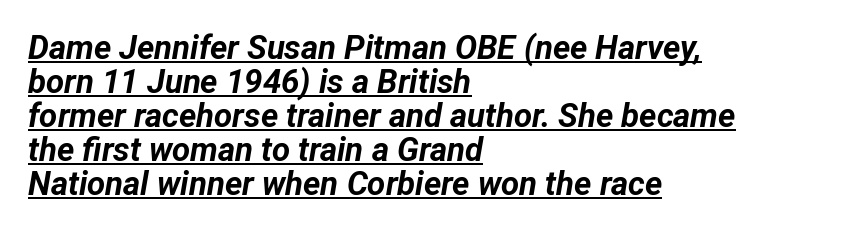
Horizontal alignment here is leftward, the default for most running prose. Each new line begins almost immediately beneath the previous one. The words here are underlined. An italicized treatment has been applied to the whole sample. Looks like regular typesetting: each glyph gets only the width it needs. The gaps between neighbouring characters are ordinary and unremarkable.
